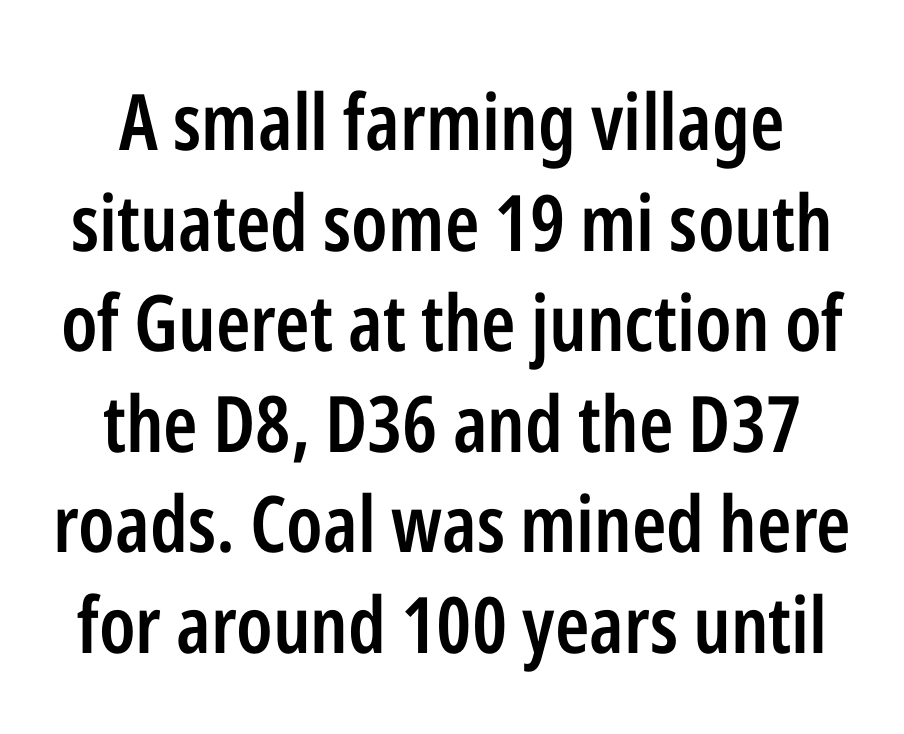
There is no visible air inserted between adjacent glyphs. The letters are semibold — heavier than regular but short of a full bold. Honestly, the row spacing looks completely unremarkable. Style check: upright. Beneath every word, the page is bare. Grotesque or geometric, the face here clearly has no serifs.
